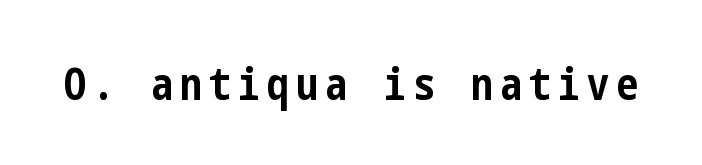
The image shows 44 px bold, condensed sans-serif type, upright; set not underlined; low stroke contrast and a medium x-height.
